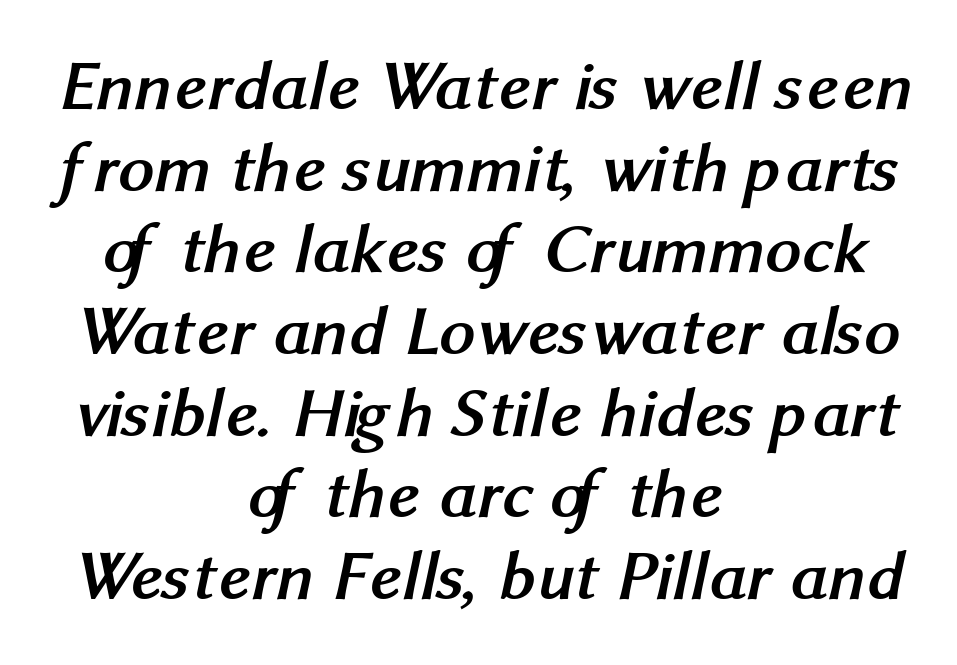
Q: Is the text bold? A: Yes.
Q: Is the typeface a serif or a sans-serif typeface? A: Sans-serif.
Q: Is the text underlined? A: No.
Q: How is the paragraph aligned? A: Centered.
Q: Is the spacing between letters normal or unusually wide? A: Normal.
Q: Is the spacing between lines tight, normal or loose? A: Tight.
Q: Width (condensed, normal, or wide)? A: Normal.
Q: Stroke contrast? A: Medium.
Q: x-height? A: Medium.
Q: Monospaced? A: No.
